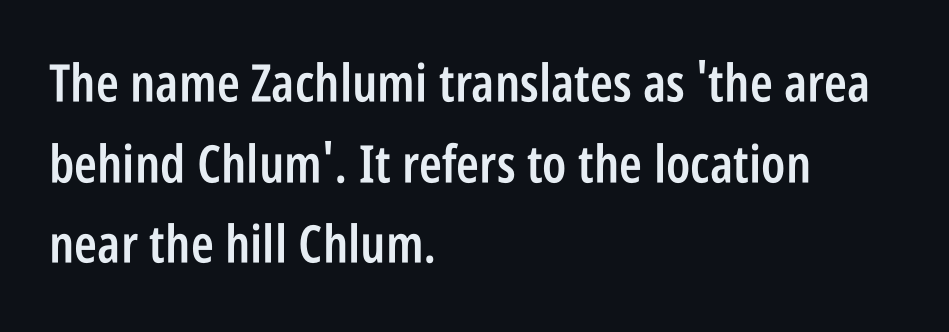
This sample keeps an unexceptional amount of space between lines. Look at the stroke-to-counter ratio: somewhat heavy, a semibold. Does the lettering tilt? It doesn't — this is upright. The foot of each line stays bare and open. The passage shown is typed in a proportional face where columns would drift.
